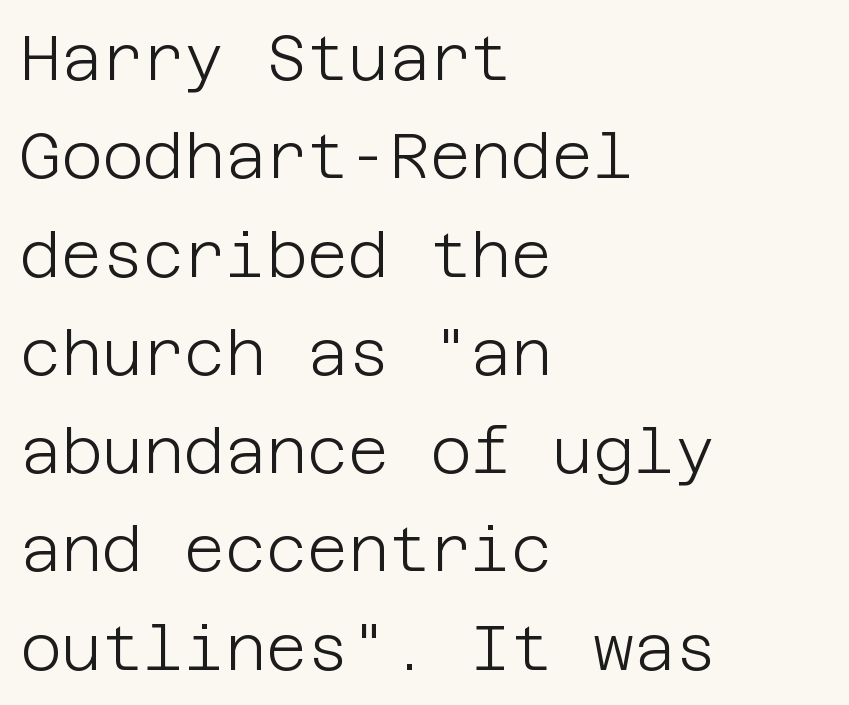
These lines are composed in type without serifs. Is there much room between lines? A standard amount, neither cramped nor airy. Characters follow at the spacing the type designer built in. The ragged edge is on the right, which tells us the setting is flush left. The axis of the letterforms is exactly vertical.
